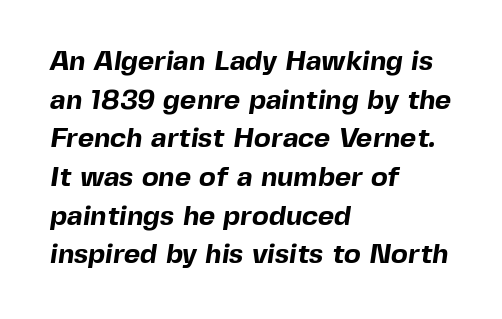
Evenly set lines give the paragraph a standard silhouette. The rendering anchors every line to the left-hand side. What kind of face is this? One without serifs — a sans. Caption: bold face, heavy strokes.
